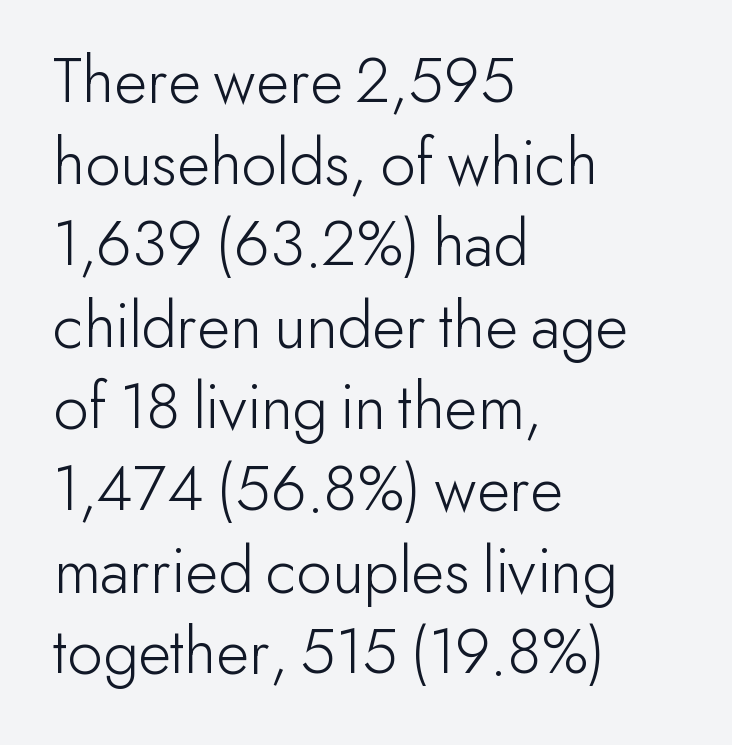
When letters stand straight like this, we call the style roman or upright. In CSS terms this would be text-align: left. Default kerning and tracking; the words read as compact shapes. Looks like regular typesetting: each glyph gets only the width it needs. Each letter's strokes conclude bluntly, with no projecting serifs.
